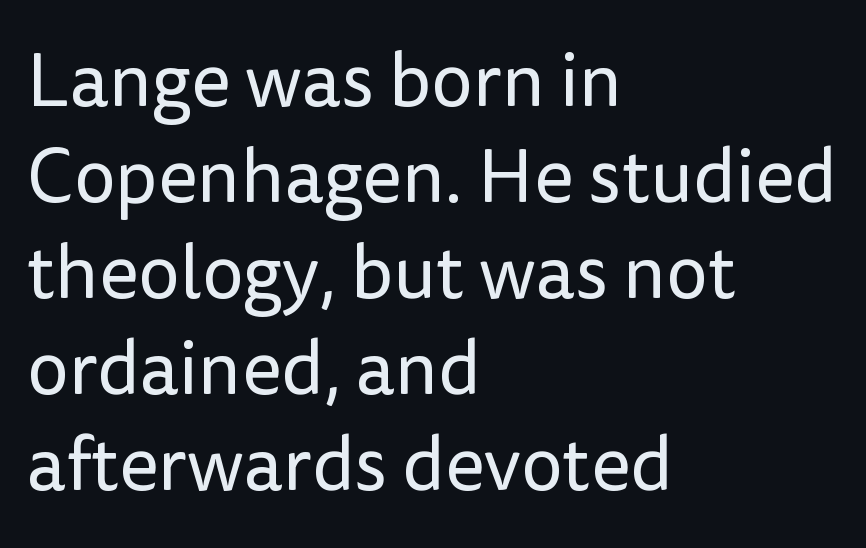
Q: Is the text bold? A: No.
Q: Is the text italic (slanted)? A: No, it is upright.
Q: Is the typeface a serif or a sans-serif typeface? A: Sans-serif.
Q: Is the text underlined? A: No.
Q: How is the paragraph aligned? A: Left-aligned.
Q: Is the spacing between letters normal or unusually wide? A: Normal.
Q: Is the spacing between lines tight, normal or loose? A: Normal.
Q: Width (condensed, normal, or wide)? A: Normal.
Q: Stroke contrast? A: Low.
Q: x-height? A: Medium.
Q: Monospaced? A: No.
